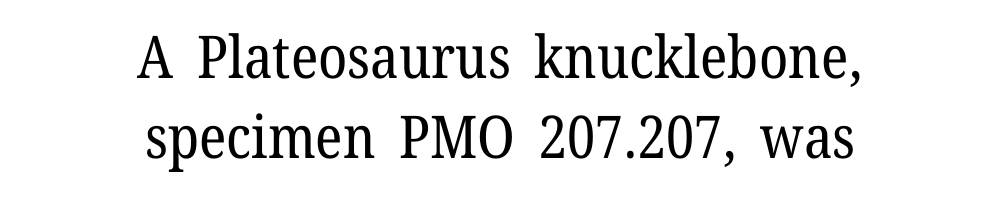
Nothing heavy about these letters — not bold at all. The paragraph shown floats in the horizontal middle. Think of a printed novel: that variable character pitch is what you see here. Regarding leading, the lines here are spaced in the standard way. Rendered with straight, roman letterforms. Standard letterfit; no display-style spreading of the glyphs.
